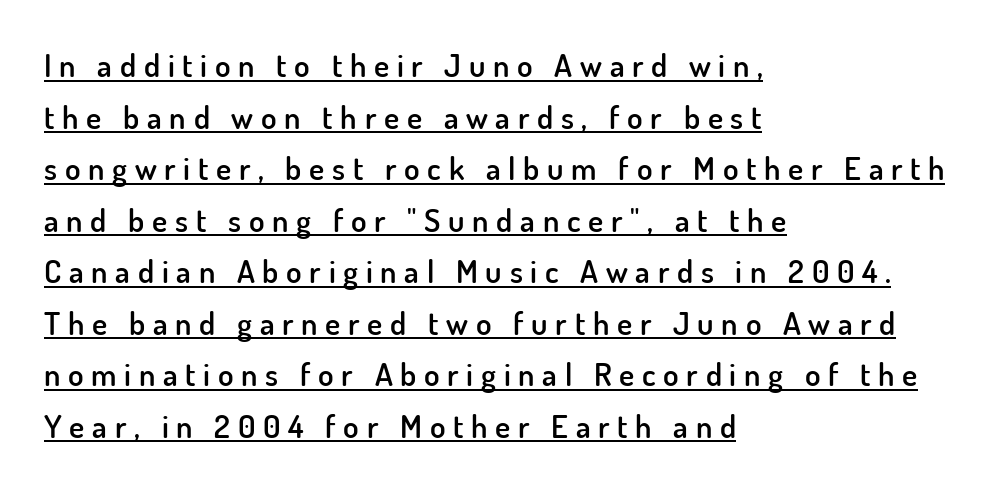
The image shows 32 px semibold sans-serif type, upright; set left-aligned, normal line spacing (1.61x), unusually wide letter spacing (+0.24 em), underlined; low stroke contrast and a small x-height.
